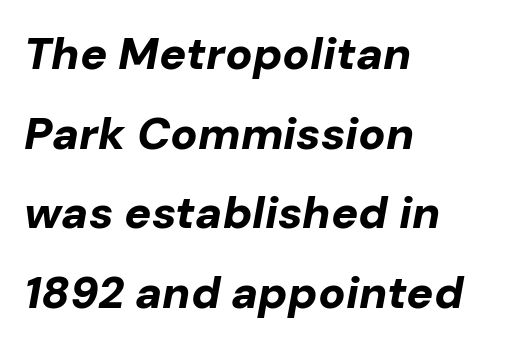
The image shows 45 px bold type, italic (leaning right); set left-aligned, line spacing 1.77x, normal letter spacing, not underlined; low stroke contrast and a medium x-height.
